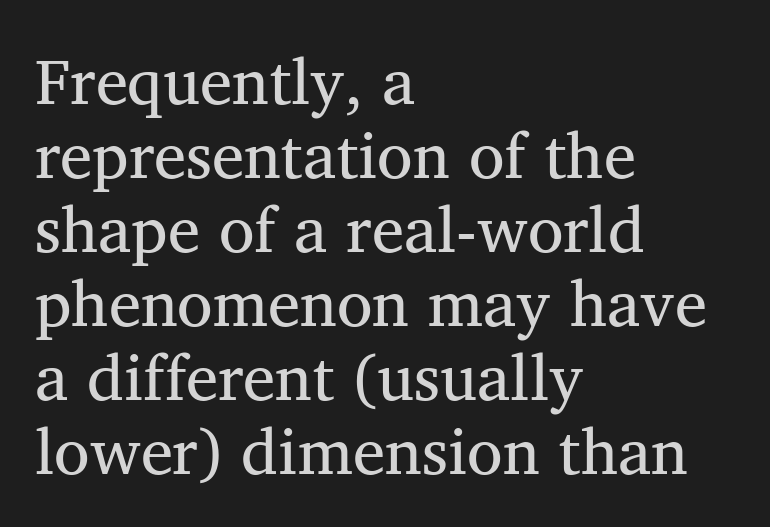
The strokes are not fattened; the text isn't bold. Default kerning and tracking; the words read as compact shapes. The passage is arranged the way most books set body copy — flush left. A roman cut, with each character standing at attention. The text was rendered using a seriffed face with decorative stroke endings. This sample has the flowing, uneven cadence of proportional lettering.
